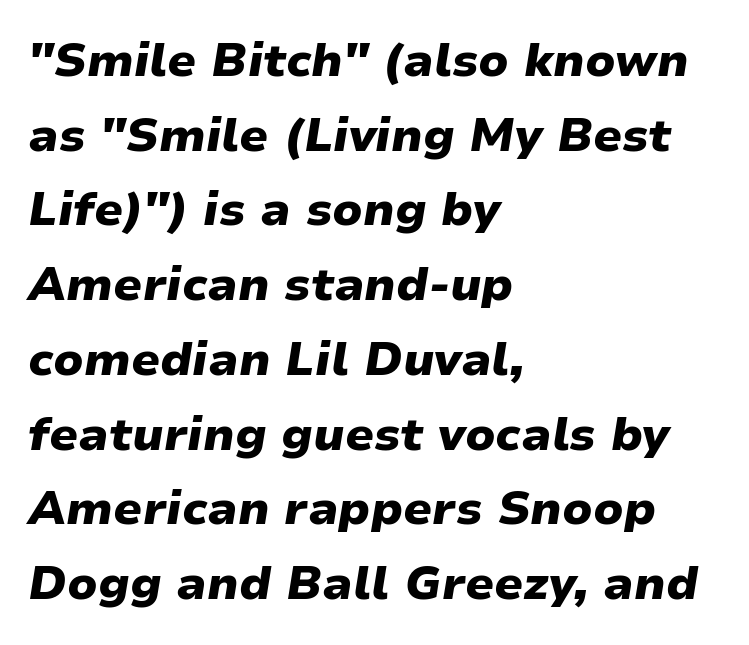
Q: Is the text bold? A: Yes.
Q: Is the text italic (slanted)? A: Yes, it leans right by about 9 degrees.
Q: Is the text underlined? A: No.
Q: How is the paragraph aligned? A: Left-aligned.
Q: Is the spacing between letters normal or unusually wide? A: Normal.
Q: Is the spacing between lines tight, normal or loose? A: Normal.
Q: Width (condensed, normal, or wide)? A: Normal.
Q: Stroke contrast? A: Low.
Q: x-height? A: Medium.
Q: Monospaced? A: No.
